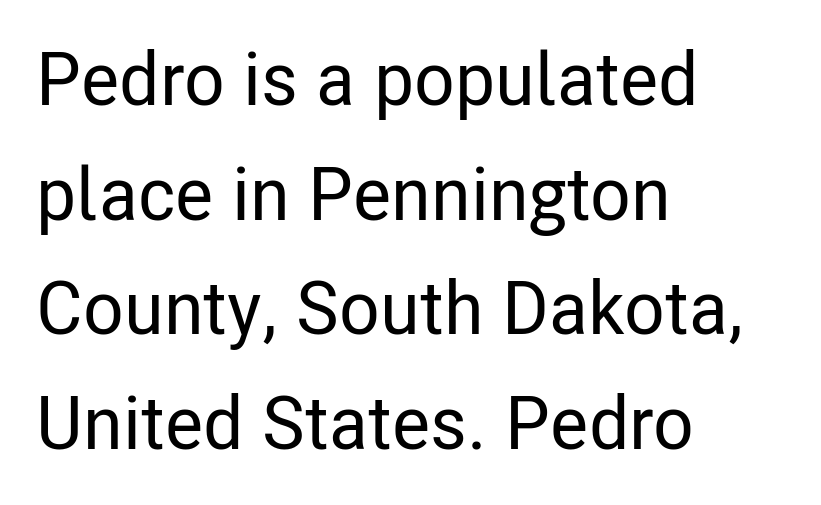
Q: Is the text italic (slanted)? A: No, it is upright.
Q: Is the typeface a serif or a sans-serif typeface? A: Sans-serif.
Q: Is the text underlined? A: No.
Q: How is the paragraph aligned? A: Left-aligned.
Q: Is the spacing between letters normal or unusually wide? A: Normal.
Q: Is the spacing between lines tight, normal or loose? A: Normal.
Q: Width (condensed, normal, or wide)? A: Condensed.
Q: Stroke contrast? A: Low.
Q: x-height? A: Medium.
Q: Monospaced? A: No.
